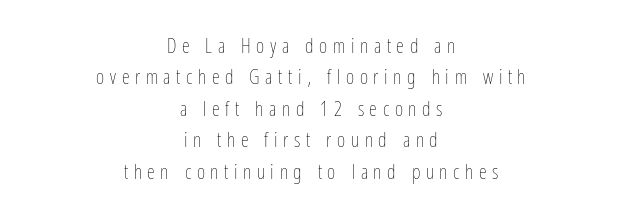
The image shows 20 px text type, upright; set centered, normal line spacing (1.57x), unusually wide letter spacing (+0.28 em), not underlined.
